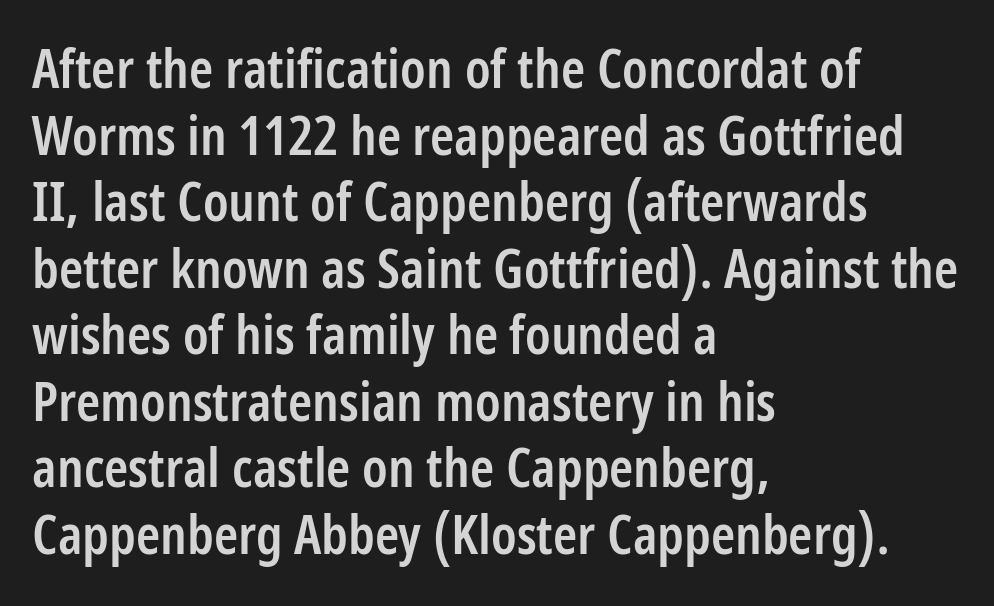
Tracking here is standard; glyphs follow each other at the usual distance. Each letter keeps its own natural width here, so spacing adapts to shape. The strip under each line holds only bare page. This rendering employs a face without finishing strokes, i.e., a sans-serif. It's the straight-up-and-down kind of type.
